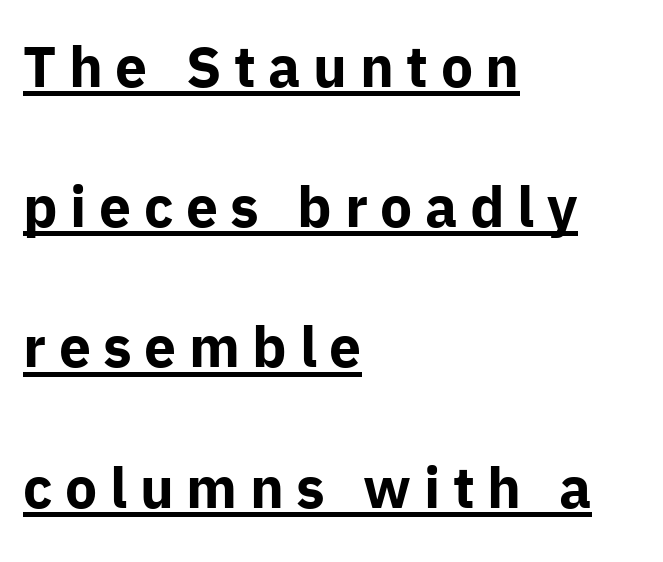
Strokes here are thick enough to call this a true bold. Looks like regular typesetting: each glyph gets only the width it needs. Stroke terminals: plain, sans-serif. The passage is arranged the way most books set body copy — flush left. The tracking jumps out immediately: characters are airy and widely separated.
